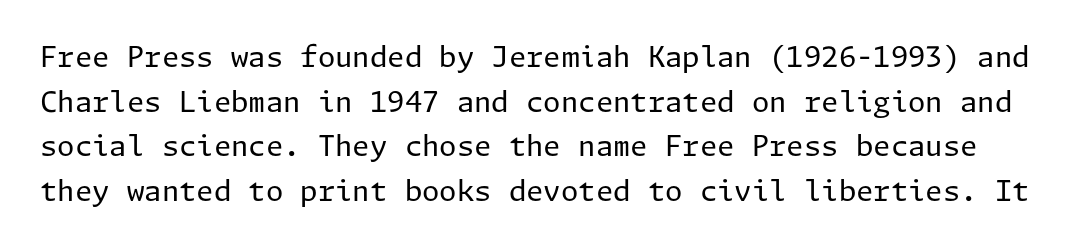
{"serif": "no", "italic": "no", "bold": "no", "weight": "regular", "width": "normal", "stroke_contrast": "low", "x_height": "medium", "underline": "no", "line_spacing": "normal", "line_spacing_ratio": 1.59, "letter_spacing": "normal", "letter_spacing_em": 0.0, "glyph_px": 28}
